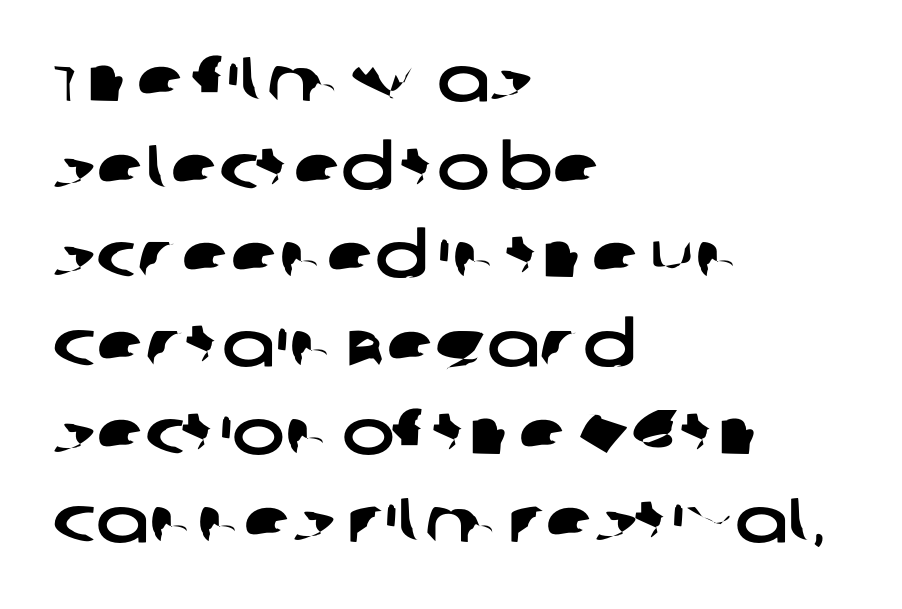
The image shows 63 px wide sans-serif type; set left-aligned, normal line spacing (1.4x), normal letter spacing, not underlined; low stroke contrast and a large x-height.
